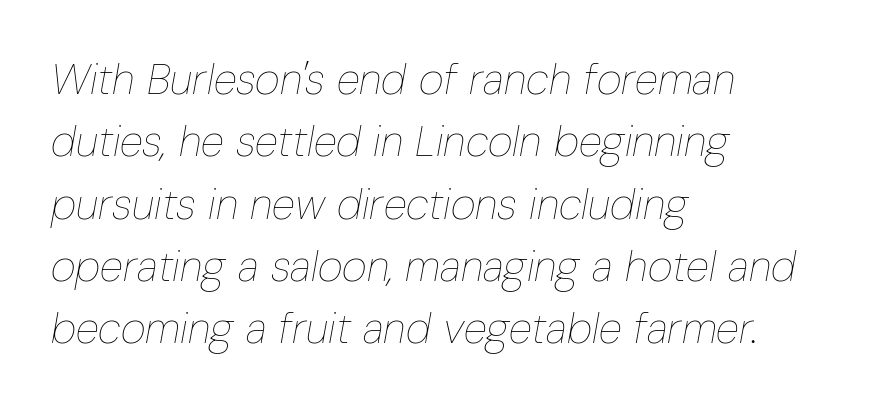
Q: Is the text bold? A: No.
Q: Is the text italic (slanted)? A: Yes, it leans right by about 10 degrees.
Q: Is the text underlined? A: No.
Q: How is the paragraph aligned? A: Left-aligned.
Q: Is the spacing between letters normal or unusually wide? A: Normal.
Q: Is the spacing between lines tight, normal or loose? A: Normal.
Q: Width (condensed, normal, or wide)? A: Condensed.
Q: Stroke contrast? A: Low.
Q: x-height? A: Medium.
Q: Monospaced? A: No.
